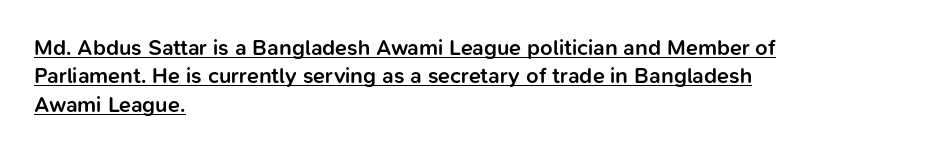
{"italic": "no", "bold": "semi", "underline": "yes", "align": "left", "line_spacing": "normal", "line_spacing_ratio": 1.29, "letter_spacing": "normal", "letter_spacing_em": 0.0, "glyph_px": 22}
